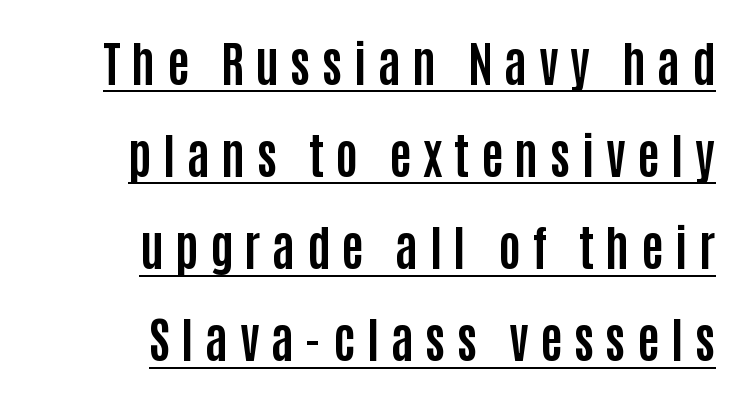
Q: Is the text bold? A: Yes.
Q: Is the text italic (slanted)? A: No, it is upright.
Q: Is the typeface a serif or a sans-serif typeface? A: Sans-serif.
Q: Is the text underlined? A: Yes.
Q: How is the paragraph aligned? A: Right-aligned.
Q: Is the spacing between letters normal or unusually wide? A: Unusually wide.
Q: Is the spacing between lines tight, normal or loose? A: Loose.
Q: Width (condensed, normal, or wide)? A: Condensed.
Q: Stroke contrast? A: Low.
Q: x-height? A: Large.
Q: Monospaced? A: No.
